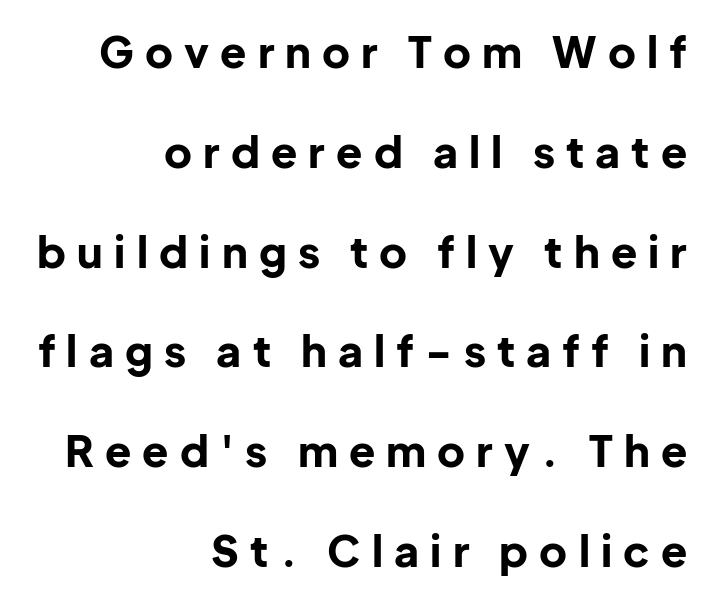
The baseline area is clear. Note: no serifs on the glyphs. Proportional: the letters do not fall into vertical columns. You can tell it's not italic because the verticals are truly vertical.
